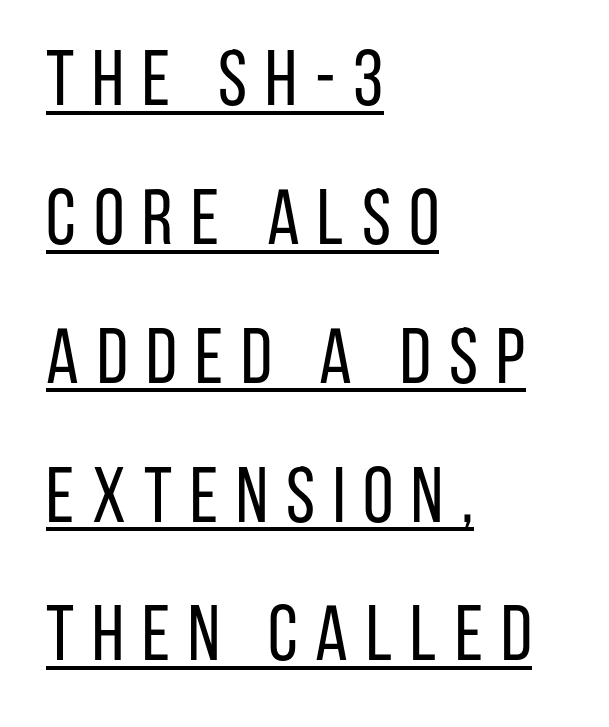
{"serif": "no", "italic": "no", "bold": "no", "weight": "regular", "width": "condensed", "stroke_contrast": "low", "x_height": "large", "monospaced": "no", "underline": "yes", "align": "left", "line_spacing_ratio": 1.78, "letter_spacing": "wide", "letter_spacing_em": 0.23, "glyph_px": 78}
